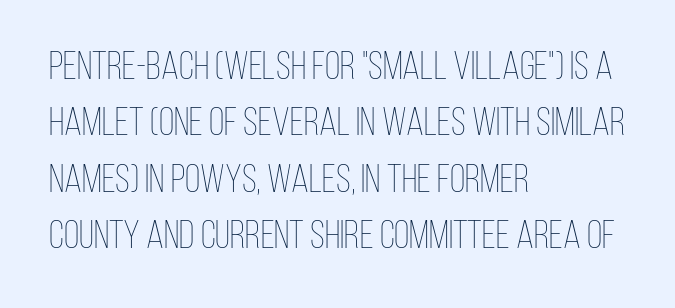
The image shows 40 px thin, condensed type, upright; set left-aligned, normal line spacing (1.41x), normal letter spacing, not underlined; low stroke contrast and a large x-height.
